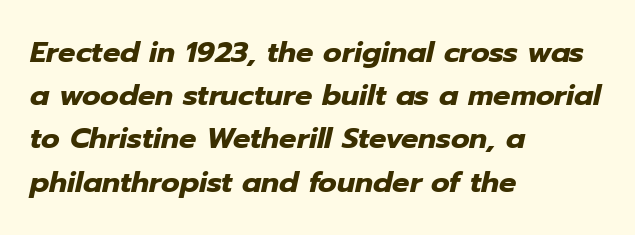
Q: Is the text bold? A: Yes.
Q: Is the text italic (slanted)? A: Yes, it leans right by about 12 degrees.
Q: Is the text underlined? A: No.
Q: How is the paragraph aligned? A: Left-aligned.
Q: Is the spacing between letters normal or unusually wide? A: Normal.
Q: Is the spacing between lines tight, normal or loose? A: Normal.
Q: Width (condensed, normal, or wide)? A: Normal.
Q: Stroke contrast? A: Low.
Q: x-height? A: Medium.
Q: Monospaced? A: No.
